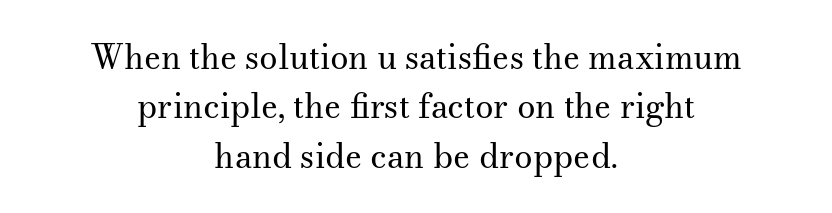
{"serif": "yes", "italic": "no", "bold": "no", "weight": "regular", "width": "normal", "stroke_contrast": "medium", "x_height": "small", "monospaced": "no", "underline": "no", "align": "center", "line_spacing": "normal", "line_spacing_ratio": 1.5, "letter_spacing": "normal", "letter_spacing_em": 0.0, "glyph_px": 33}
